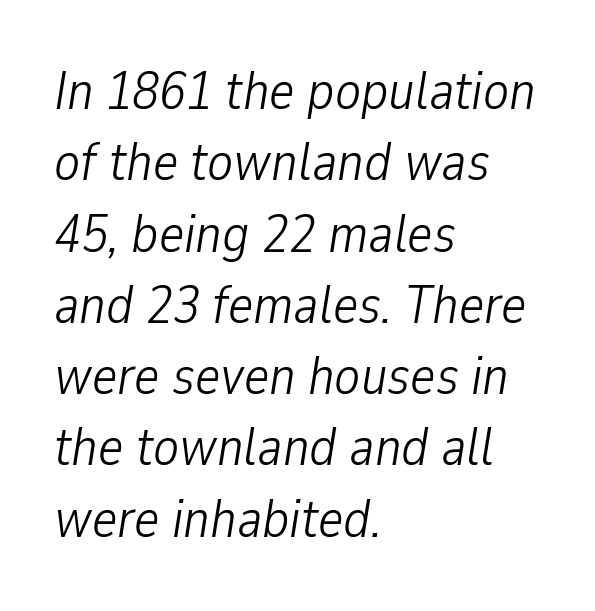
No extra ink here — the face is not bold. Is this a fixed-width face? No — the glyphs have proportional, varying widths. Regular leading. Letters rest on an invisible, unmarked baseline. The passage shown has conventional tracking throughout. These lines are set flush left with a ragged right edge.
